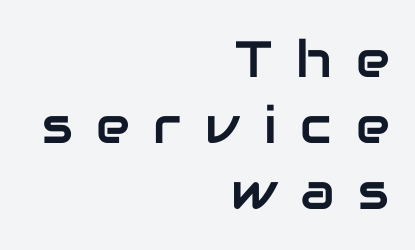
The image shows 51 px sans-serif type, upright; set right-aligned, normal line spacing (1.29x), unusually wide letter spacing (+0.47 em), not underlined; low stroke contrast and a medium x-height.
